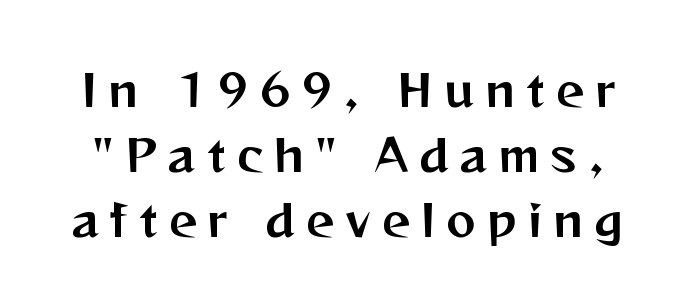
Q: Is the text italic (slanted)? A: No, it is upright.
Q: Is the typeface a serif or a sans-serif typeface? A: Sans-serif.
Q: Is the text underlined? A: No.
Q: Is the spacing between letters normal or unusually wide? A: Unusually wide.
Q: Is the spacing between lines tight, normal or loose? A: Normal.
Q: Width (condensed, normal, or wide)? A: Normal.
Q: Stroke contrast? A: Medium.
Q: x-height? A: Medium.
Q: Monospaced? A: No.
